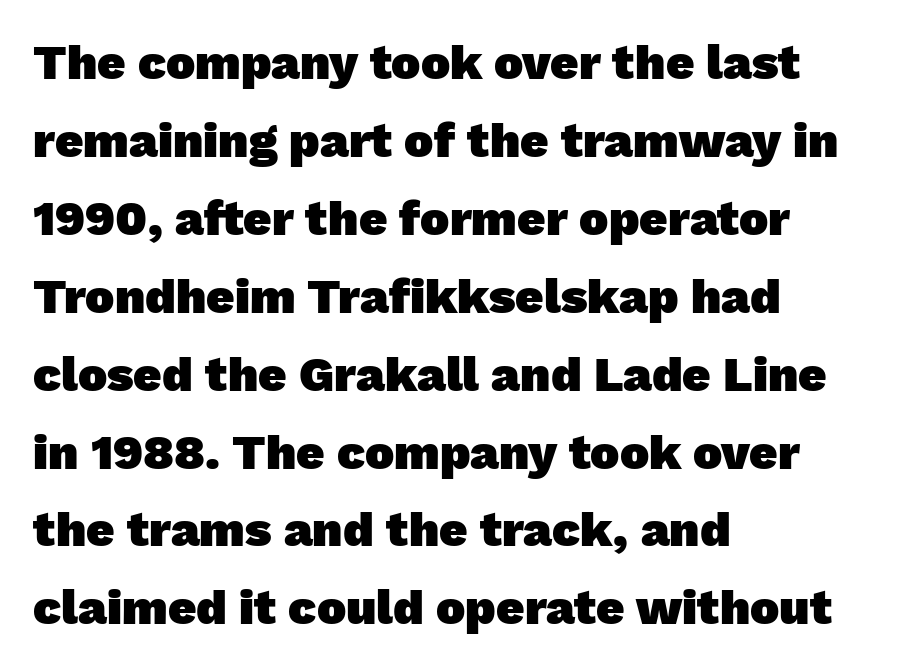
The image shows 49 px heavy sans-serif type; set left-aligned, normal line spacing (1.59x), normal letter spacing, not underlined; low stroke contrast and a medium x-height.
